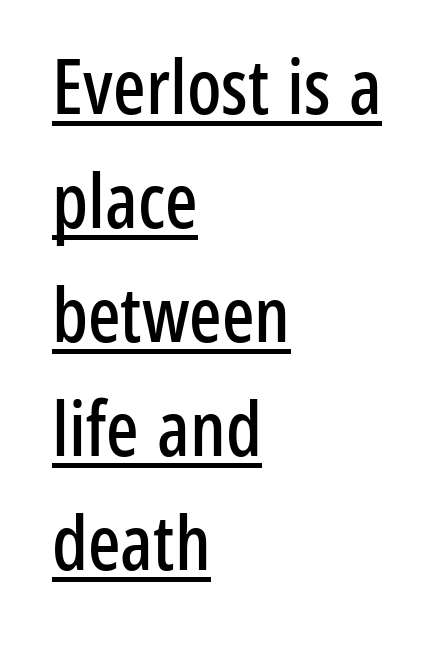
Check the space under the baseline: a stroke is drawn there. The text was rendered using a sans face with plain stroke endings. Which margin do the lines hug? The left one — the right edge is uneven. Each letter keeps its own natural width here, so spacing adapts to shape. Normally led — the rows are evenly, conventionally spaced.
